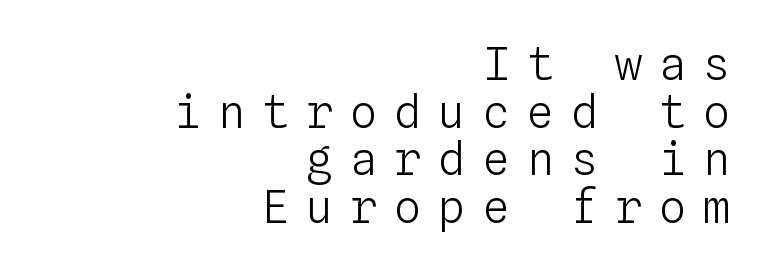
{"italic": "no", "bold": "no", "weight": "light", "width": "normal", "stroke_contrast": "low", "x_height": "medium", "monospaced": "yes", "underline": "no", "align": "right", "line_spacing": "tight", "line_spacing_ratio": 1.06, "letter_spacing": "wide", "letter_spacing_em": 0.38, "glyph_px": 45}
